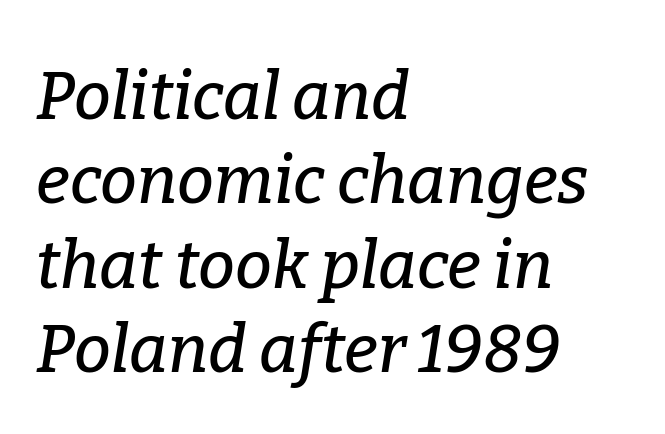
Q: Is the text italic (slanted)? A: Yes, it leans right by about 9 degrees.
Q: Is the typeface a serif or a sans-serif typeface? A: Serif.
Q: Is the text underlined? A: No.
Q: How is the paragraph aligned? A: Left-aligned.
Q: Is the spacing between letters normal or unusually wide? A: Normal.
Q: Is the spacing between lines tight, normal or loose? A: Normal.
Q: Width (condensed, normal, or wide)? A: Normal.
Q: Stroke contrast? A: Low.
Q: x-height? A: Medium.
Q: Monospaced? A: No.
